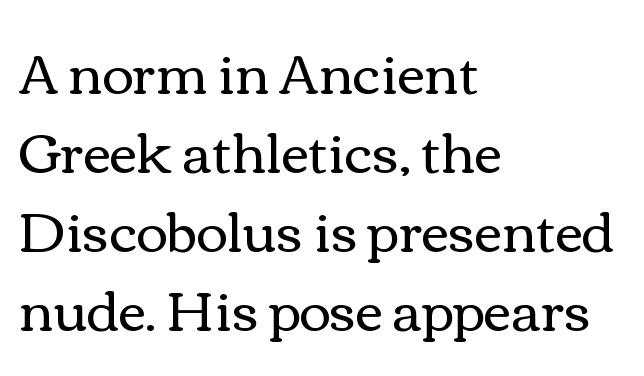
Q: Is the text bold? A: No.
Q: Is the text italic (slanted)? A: No, it is upright.
Q: Is the text underlined? A: No.
Q: How is the paragraph aligned? A: Left-aligned.
Q: Is the spacing between letters normal or unusually wide? A: Normal.
Q: Is the spacing between lines tight, normal or loose? A: Normal.
Q: Width (condensed, normal, or wide)? A: Wide.
Q: Stroke contrast? A: Medium.
Q: x-height? A: Medium.
Q: Monospaced? A: No.
